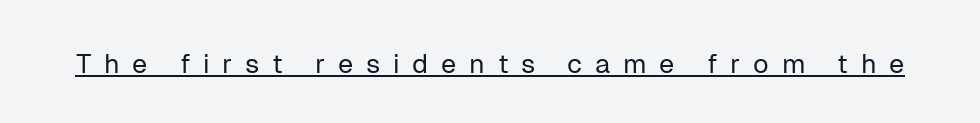
The image shows 27 px text type, upright; set unusually wide letter spacing (+0.47 em), underlined.
